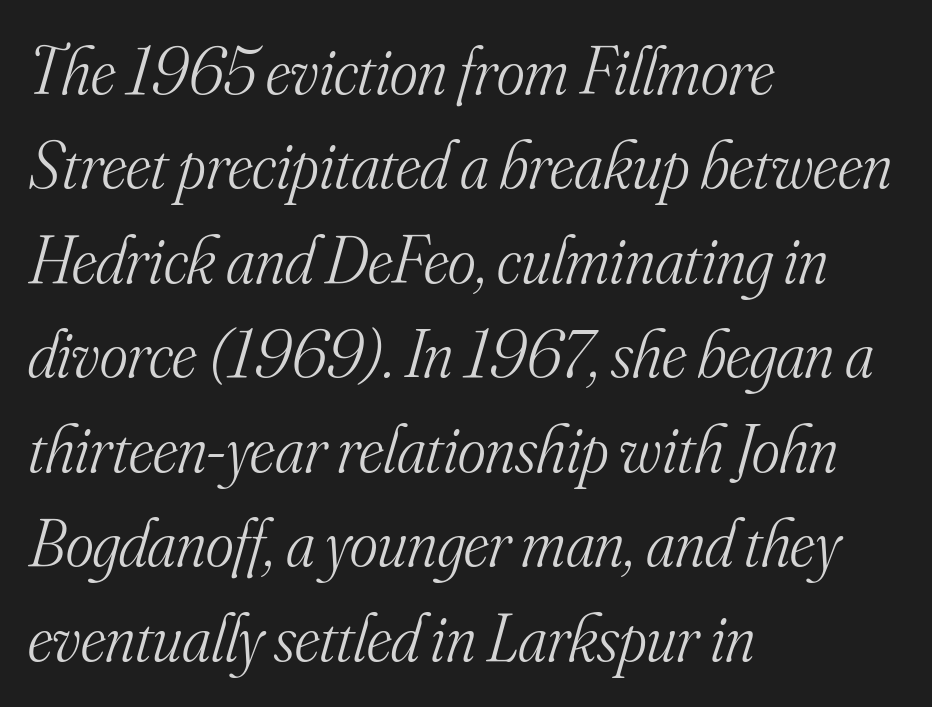
Does extra space separate the letters? No, they use regular spacing. Tall strokes in this sample are angled rather than plumb. The cut favours lightness, reaching ordinary text weight at its darkest. The baseline area is clear. Interline gaps are of average width in this sample. Each letter keeps its own natural width here, so spacing adapts to shape.
